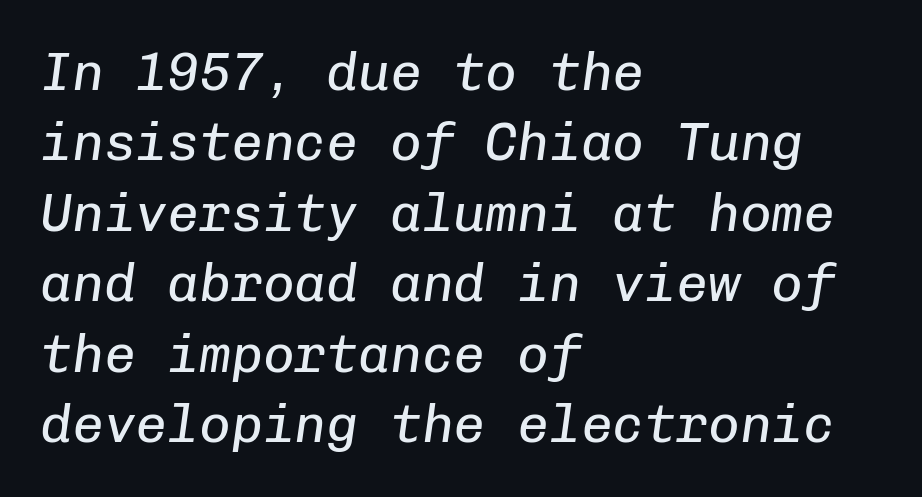
This sample has the even, mechanical cadence of fixed-width lettering. Evenly set lines give the paragraph a standard silhouette. Clear beneath every line of the passage. Nobody touched the tracking dial on this one. This is oblique type, the kind used for emphasis or titles.
